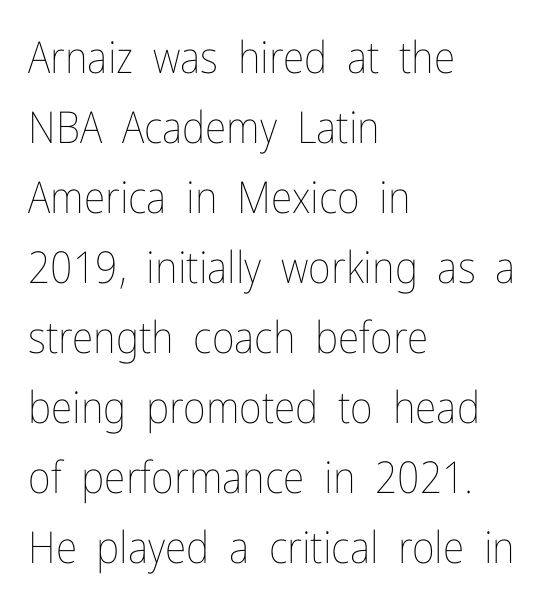
Think of a printed novel: that variable character pitch is what you see here. The lettering holds an erect, upright posture throughout. Is the block centered? No — it sits flush against the left margin. This reads as an unemphasized weight, regular at the heaviest. Notice how descenders clear the ascenders below comfortably — that's standard leading. The passage shown is not underscored anywhere.
